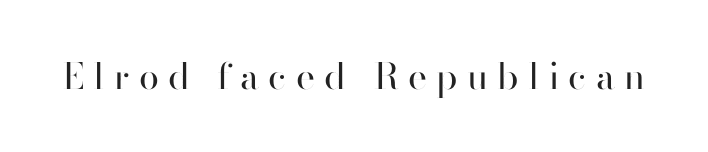
{"serif": "no", "italic": "no", "bold": "no", "weight": "regular", "width": "normal", "stroke_contrast": "high", "x_height": "small", "monospaced": "no", "underline": "no", "letter_spacing": "wide", "letter_spacing_em": 0.26, "glyph_px": 36}
